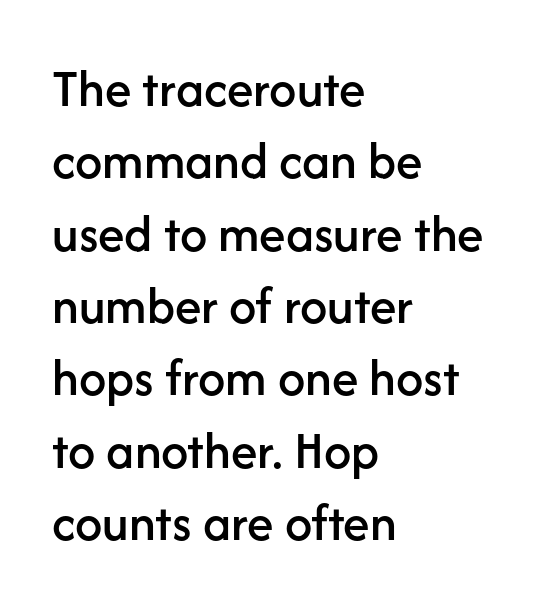
Q: Is the text italic (slanted)? A: No, it is upright.
Q: Is the typeface a serif or a sans-serif typeface? A: Sans-serif.
Q: Is the text underlined? A: No.
Q: How is the paragraph aligned? A: Left-aligned.
Q: Is the spacing between letters normal or unusually wide? A: Normal.
Q: Is the spacing between lines tight, normal or loose? A: Normal.
Q: Width (condensed, normal, or wide)? A: Normal.
Q: Stroke contrast? A: Low.
Q: x-height? A: Medium.
Q: Monospaced? A: No.
